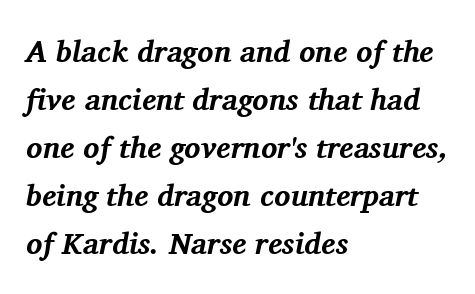
{"serif": "yes", "italic": "yes", "lean": "right", "slant_degrees": 11, "bold": "yes", "weight": "bold", "width": "normal", "stroke_contrast": "medium", "x_height": "medium", "monospaced": "no", "underline": "no", "align": "left", "line_spacing": "normal", "line_spacing_ratio": 1.6, "letter_spacing": "normal", "letter_spacing_em": 0.0, "glyph_px": 30}
